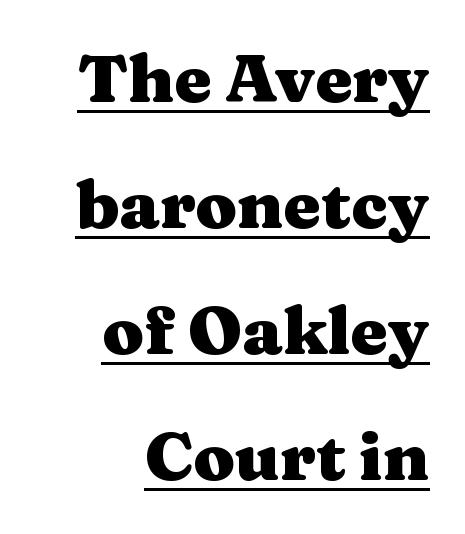
Q: Is the text bold? A: Yes.
Q: Is the text italic (slanted)? A: No, it is upright.
Q: Is the typeface a serif or a sans-serif typeface? A: Serif.
Q: Is the text underlined? A: Yes.
Q: How is the paragraph aligned? A: Right-aligned.
Q: Is the spacing between letters normal or unusually wide? A: Normal.
Q: Width (condensed, normal, or wide)? A: Wide.
Q: Stroke contrast? A: Medium.
Q: x-height? A: Medium.
Q: Monospaced? A: No.
